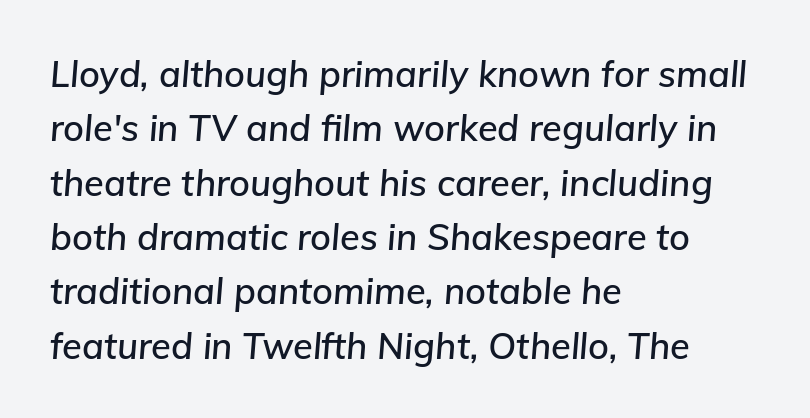
The image shows 36 px text type, italic (leaning right); set left-aligned, normal line spacing (1.51x), normal letter spacing, not underlined; low stroke contrast and a medium x-height.
